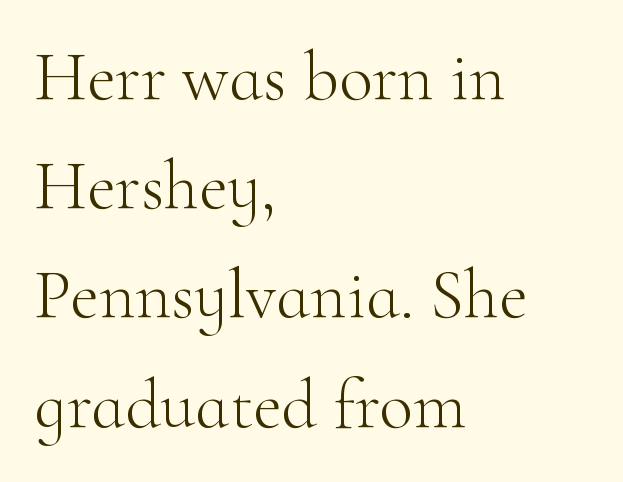
A student would call this left alignment; a typographer would say flush left, rag right. Each letter keeps its own natural width here, so spacing adapts to shape. If you drew a line through each stem, it would be perfectly vertical. Words appear dense and cohesive because spacing is normal.
